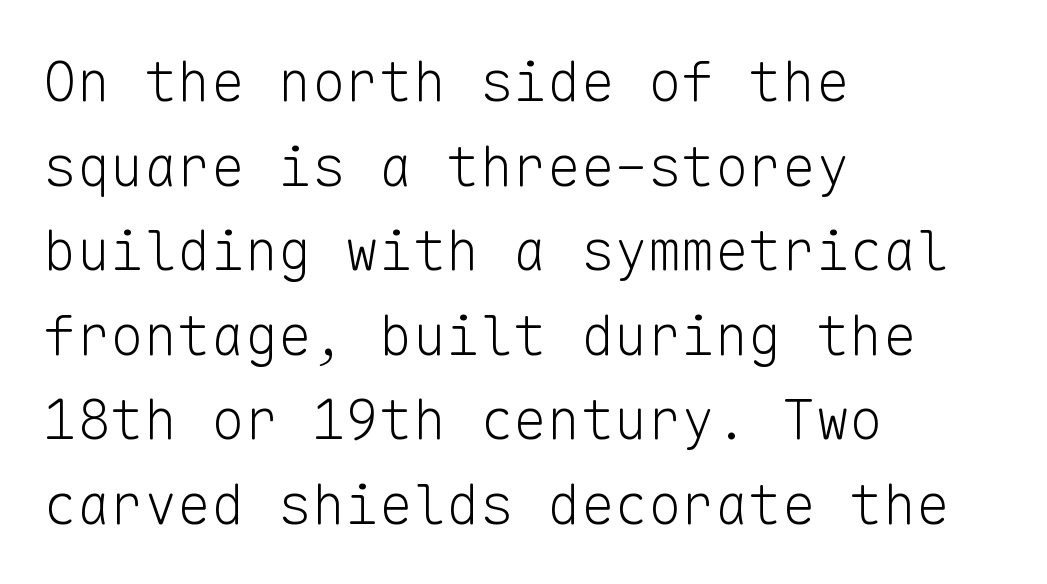
{"serif": "no", "italic": "no", "bold": "no", "weight": "light", "width": "normal", "stroke_contrast": "low", "x_height": "medium", "monospaced": "yes", "underline": "no", "align": "left", "line_spacing": "normal", "line_spacing_ratio": 1.51, "letter_spacing": "normal", "letter_spacing_em": 0.0, "glyph_px": 56}
